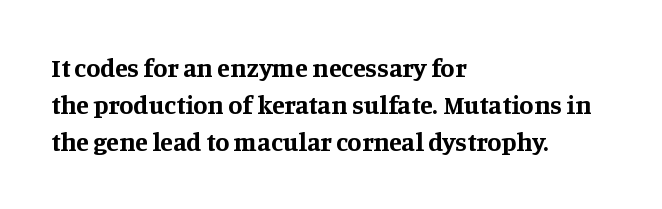
{"italic": "no", "bold": "yes", "underline": "no", "align": "left", "line_spacing": "normal", "line_spacing_ratio": 1.42, "letter_spacing": "normal", "letter_spacing_em": 0.0, "glyph_px": 26}
